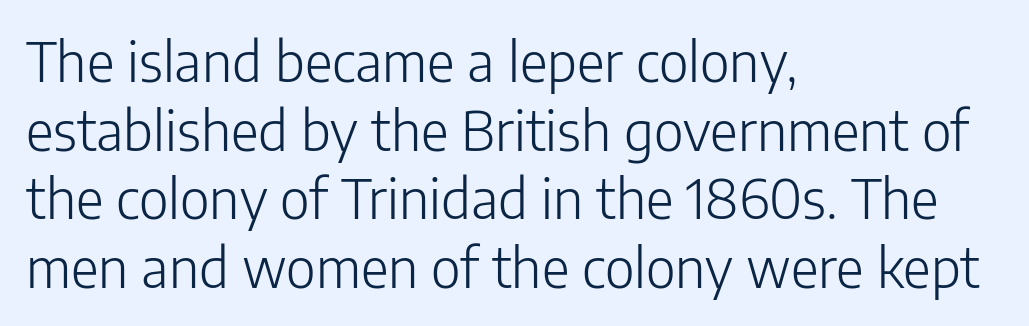
Q: Is the text bold? A: No.
Q: Is the text italic (slanted)? A: No, it is upright.
Q: Is the typeface a serif or a sans-serif typeface? A: Sans-serif.
Q: Is the text underlined? A: No.
Q: How is the paragraph aligned? A: Left-aligned.
Q: Is the spacing between letters normal or unusually wide? A: Normal.
Q: Is the spacing between lines tight, normal or loose? A: Normal.
Q: Width (condensed, normal, or wide)? A: Normal.
Q: Stroke contrast? A: Low.
Q: x-height? A: Medium.
Q: Monospaced? A: No.
